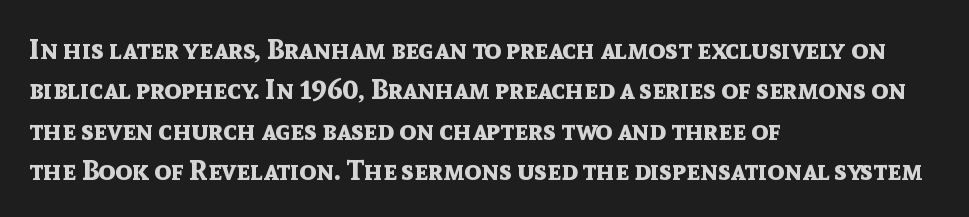
{"serif": "no", "italic": "no", "bold": "yes", "weight": "bold", "width": "normal", "x_height": "medium", "monospaced": "no", "underline": "no", "align": "left", "line_spacing": "normal", "line_spacing_ratio": 1.44, "letter_spacing": "normal", "letter_spacing_em": 0.0, "glyph_px": 28}
